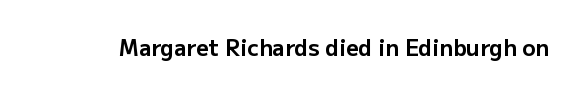
Short note: letters normally spaced. Words float on clear page, feet unadorned. The letters stand upright; this is a roman face. Heavy, bold letterforms.
